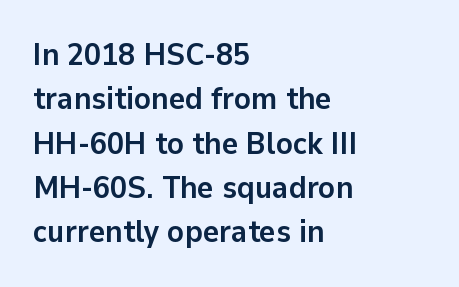
The passage shown stacks its lines at a standard gap. Grotesque or geometric, the face here clearly has no serifs. The sample has been set heavy, in full bold. A classic flush-left, rag-right setting is used for this passage.
